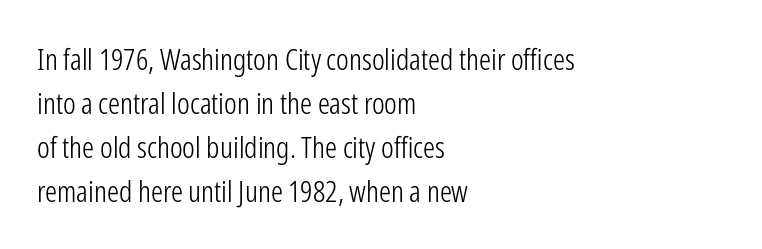
Q: Is the text bold? A: No.
Q: Is the text italic (slanted)? A: No, it is upright.
Q: Is the typeface a serif or a sans-serif typeface? A: Sans-serif.
Q: Is the text underlined? A: No.
Q: How is the paragraph aligned? A: Left-aligned.
Q: Is the spacing between letters normal or unusually wide? A: Normal.
Q: Is the spacing between lines tight, normal or loose? A: Normal.
Q: Width (condensed, normal, or wide)? A: Condensed.
Q: Stroke contrast? A: Low.
Q: x-height? A: Medium.
Q: Monospaced? A: No.
